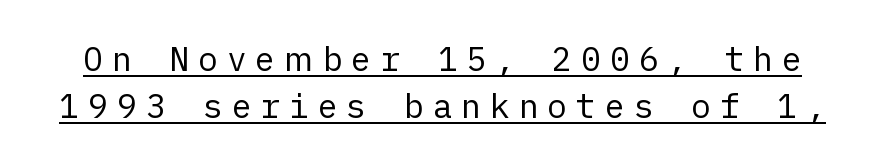
{"serif": "no", "italic": "no", "bold": "no", "weight": "regular", "width": "normal", "stroke_contrast": "low", "x_height": "medium", "underline": "yes", "line_spacing": "normal", "line_spacing_ratio": 1.43, "letter_spacing": "wide", "letter_spacing_em": 0.27, "glyph_px": 33}
